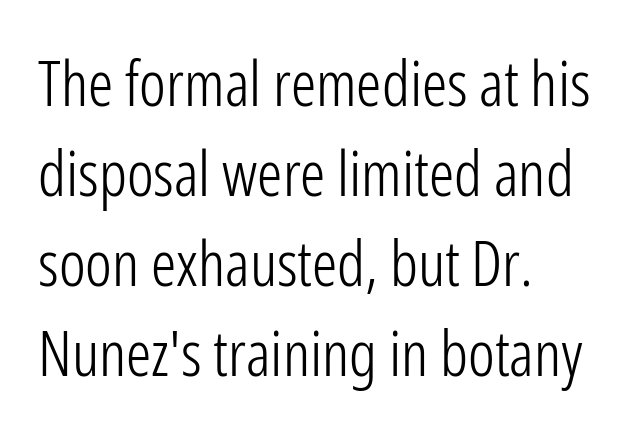
The image shows 63 px light, condensed sans-serif type, upright; set left-aligned, normal line spacing (1.43x), normal letter spacing, not underlined; low stroke contrast and a medium x-height.
